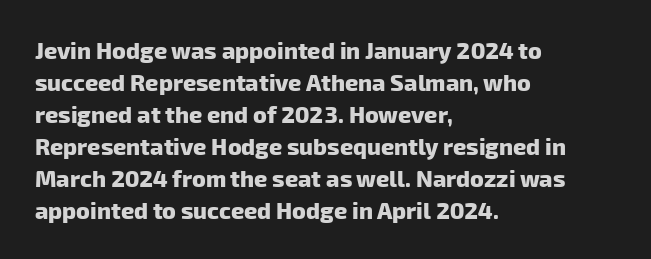
{"bold": "yes", "underline": "no", "align": "left", "line_spacing": "normal", "line_spacing_ratio": 1.39, "letter_spacing": "normal", "letter_spacing_em": 0.0, "glyph_px": 23}
